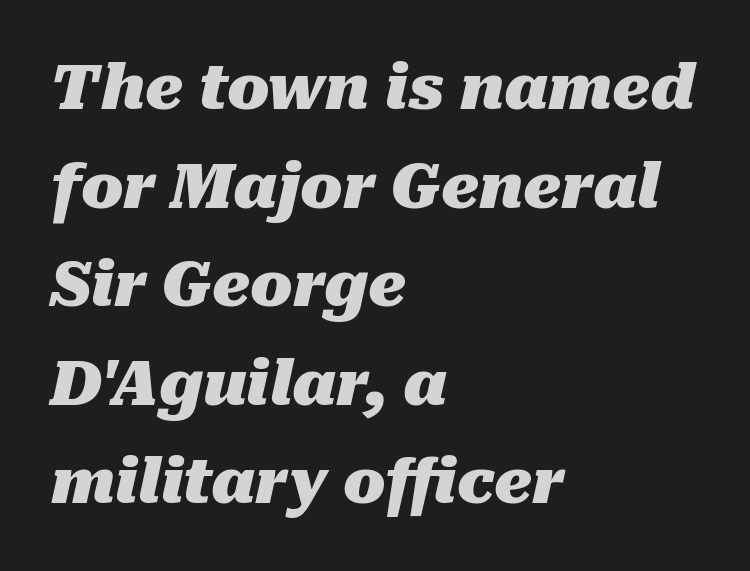
The image shows 62 px heavy type, italic (leaning right); set left-aligned, normal line spacing (1.59x), normal letter spacing, not underlined; medium stroke contrast and a medium x-height.
